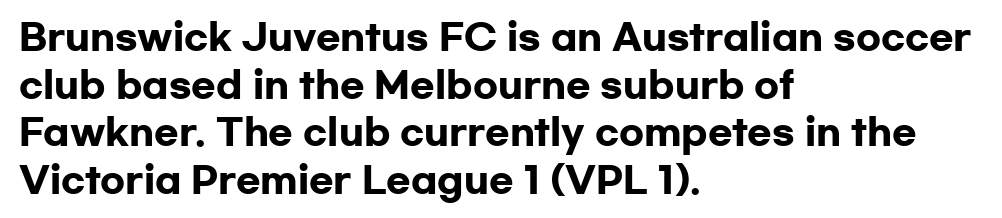
The image shows 36 px heavy, wide sans-serif type, upright; set left-aligned, normal line spacing (1.32x), normal letter spacing, not underlined; low stroke contrast and a medium x-height.
